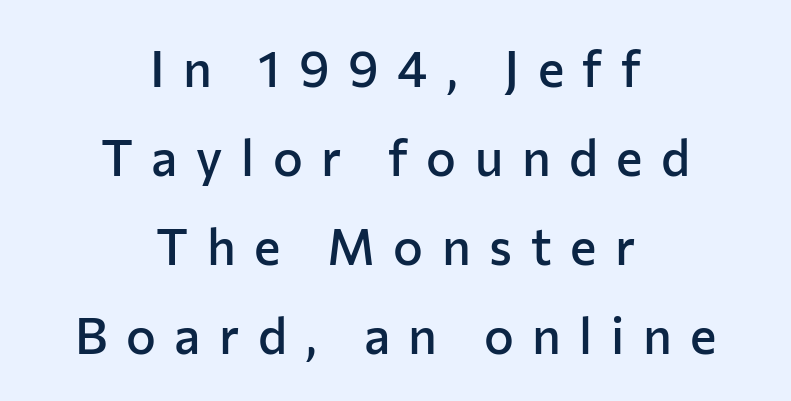
{"serif": "no", "italic": "no", "bold": "semi", "weight": "semibold", "width": "normal", "stroke_contrast": "low", "x_height": "medium", "monospaced": "no", "underline": "no", "align": "center", "line_spacing_ratio": 1.78, "letter_spacing": "wide", "letter_spacing_em": 0.37, "glyph_px": 50}
